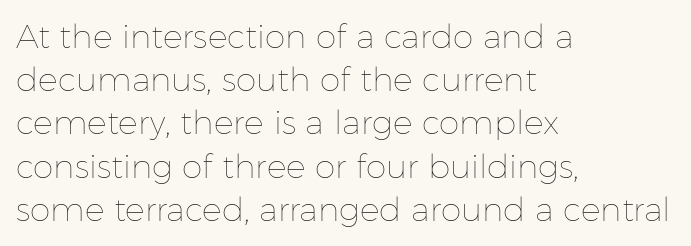
Q: Is the text bold? A: No.
Q: Is the text italic (slanted)? A: No, it is upright.
Q: Is the text underlined? A: No.
Q: How is the paragraph aligned? A: Left-aligned.
Q: Is the spacing between letters normal or unusually wide? A: Normal.
Q: Is the spacing between lines tight, normal or loose? A: Normal.
Q: Width (condensed, normal, or wide)? A: Normal.
Q: Stroke contrast? A: Low.
Q: x-height? A: Medium.
Q: Monospaced? A: No.
